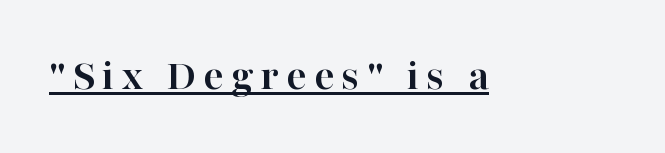
The image shows 45 px semibold serif type, upright; set underlined; high stroke contrast and a medium x-height.
